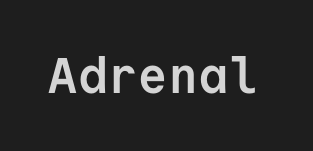
{"serif": "no", "italic": "no", "bold": "yes", "weight": "semibold", "width": "normal", "stroke_contrast": "low", "x_height": "medium", "monospaced": "yes", "underline": "no", "letter_spacing": "normal", "letter_spacing_em": 0.0, "glyph_px": 50}
